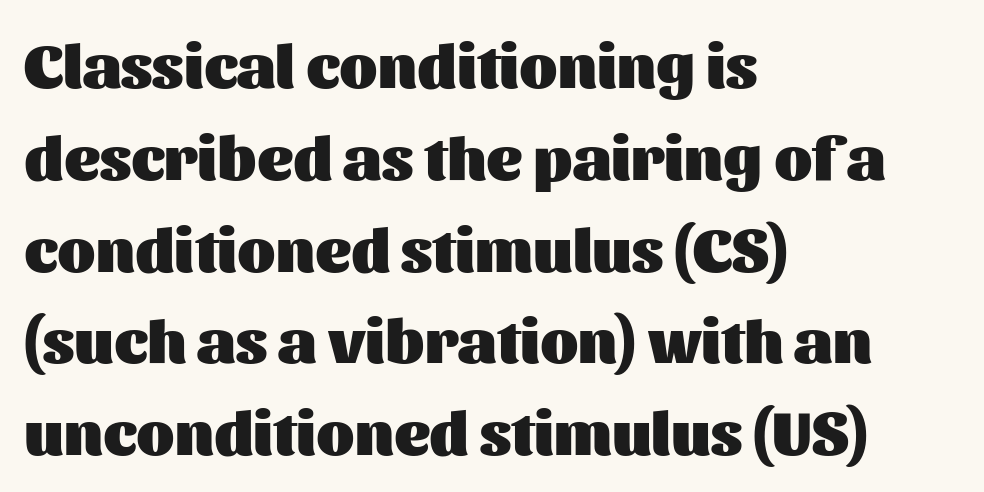
You'd pick this weight for a headline — it's a proper bold. The lettering stays uniformly vertical, giving the passage a roman look. The face used here is a sans, in the tradition of grotesques and geometrics. Normally led — the rows are evenly, conventionally spaced.
